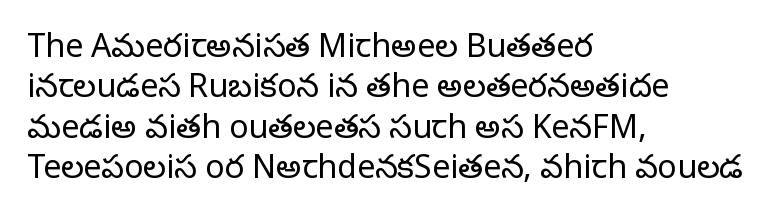
Q: Is the text bold? A: No.
Q: Is the text italic (slanted)? A: No, it is upright.
Q: Is the typeface a serif or a sans-serif typeface? A: Serif.
Q: Is the text underlined? A: No.
Q: How is the paragraph aligned? A: Left-aligned.
Q: Is the spacing between letters normal or unusually wide? A: Normal.
Q: Is the spacing between lines tight, normal or loose? A: Normal.
Q: Width (condensed, normal, or wide)? A: Normal.
Q: Stroke contrast? A: Low.
Q: x-height? A: Large.
Q: Monospaced? A: No.
